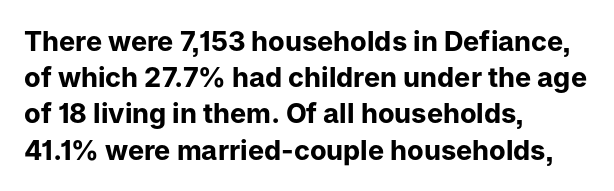
The image shows 27 px bold type, upright; set left-aligned, normal line spacing (1.34x), normal letter spacing, not underlined.
